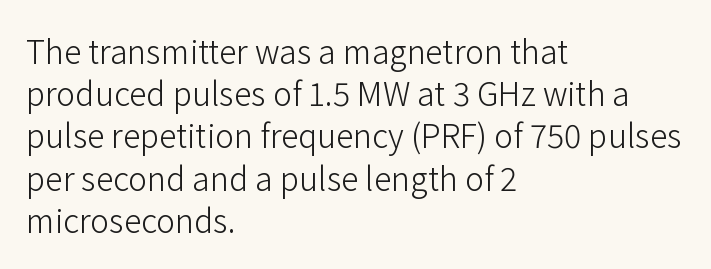
The image shows 32 px light sans-serif type, upright; set left-aligned, normal line spacing (1.32x), normal letter spacing, not underlined; low stroke contrast and a medium x-height.
